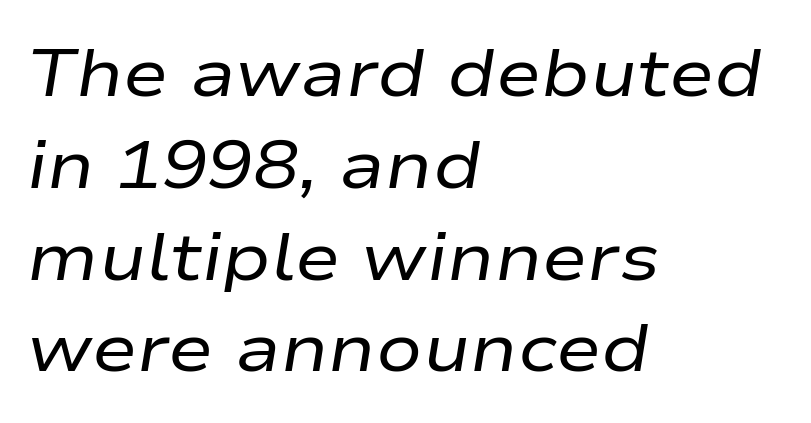
{"italic": "yes", "lean": "right", "slant_degrees": 9, "bold": "no", "weight": "regular", "width": "wide", "stroke_contrast": "low", "x_height": "medium", "monospaced": "no", "underline": "no", "align": "left", "line_spacing": "normal", "line_spacing_ratio": 1.35, "letter_spacing": "normal", "letter_spacing_em": 0.0, "glyph_px": 68}
